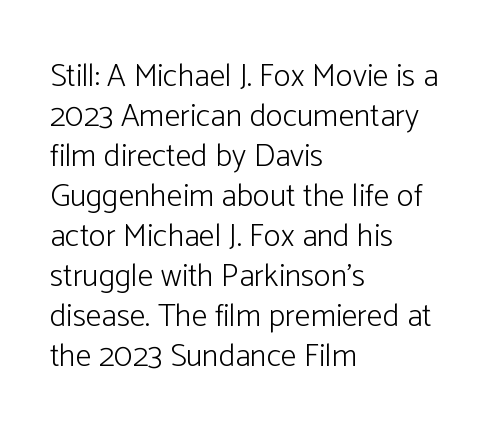
{"serif": "no", "italic": "no", "bold": "no", "weight": "light", "width": "normal", "stroke_contrast": "low", "x_height": "medium", "monospaced": "no", "underline": "no", "align": "left", "line_spacing": "normal", "line_spacing_ratio": 1.25, "letter_spacing": "normal", "letter_spacing_em": 0.0, "glyph_px": 32}
